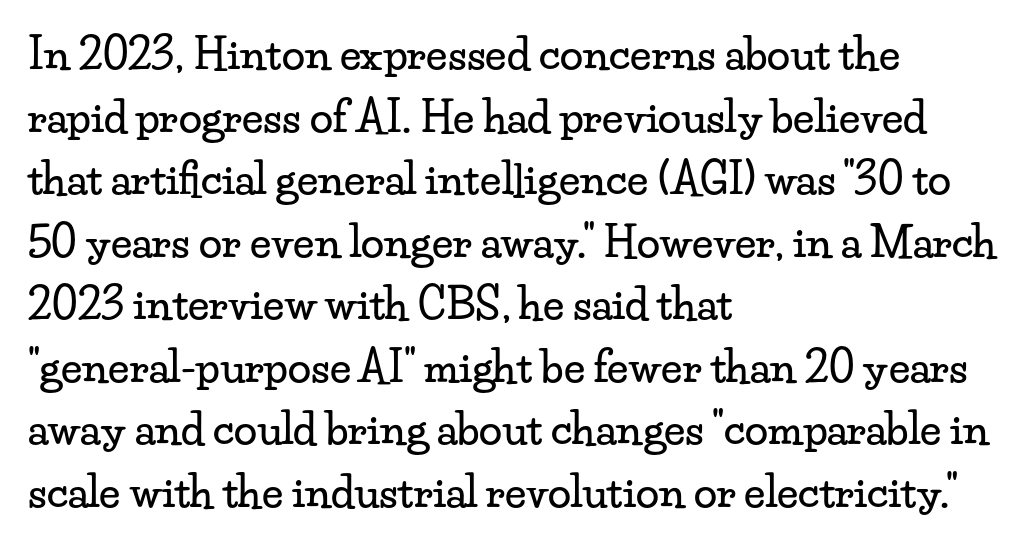
The image shows 42 px wide serif type, upright; set left-aligned, normal line spacing (1.49x), normal letter spacing, not underlined; low stroke contrast and a small x-height.
